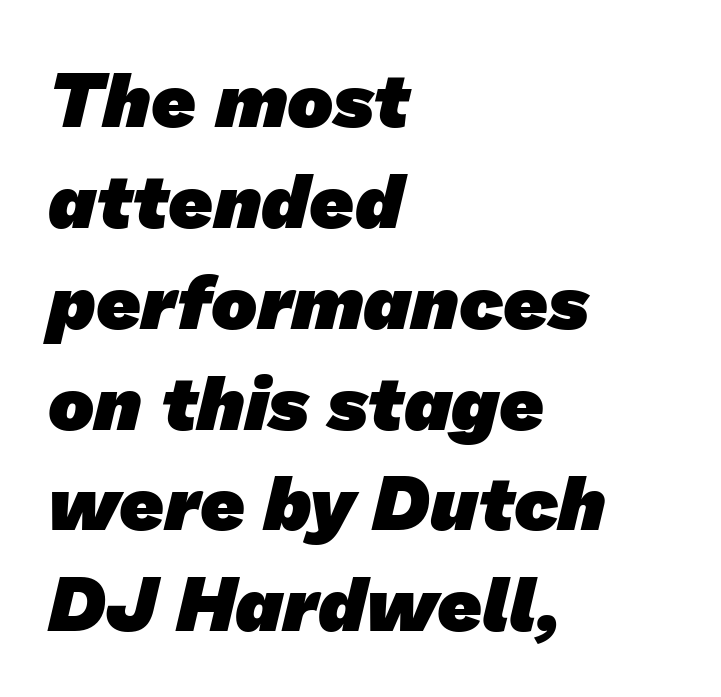
Q: Is the text bold? A: Yes.
Q: Is the typeface a serif or a sans-serif typeface? A: Sans-serif.
Q: Is the text underlined? A: No.
Q: How is the paragraph aligned? A: Left-aligned.
Q: Is the spacing between letters normal or unusually wide? A: Normal.
Q: Is the spacing between lines tight, normal or loose? A: Normal.
Q: Width (condensed, normal, or wide)? A: Normal.
Q: Stroke contrast? A: Low.
Q: x-height? A: Medium.
Q: Monospaced? A: No.
